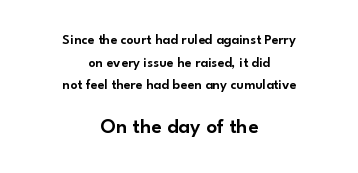
Q: Is the text italic (slanted)? A: No, it is upright.
Q: Is the text underlined? A: No.
Q: How is the paragraph aligned? A: Centered.
Q: Is the spacing between letters normal or unusually wide? A: Normal.
Q: Is the spacing between lines tight, normal or loose? A: Normal.
Q: Which block of text is set in a larger size, the first (top) or the second (bottom)? A: The second (bottom) one.
